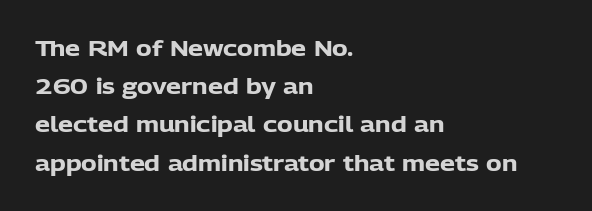
The font's upright variant was chosen for this text. Does the copy run flush right? No — it runs flush left. Bare-footed words on every line. Does the weight exceed regular? Yes, all the way to bold. How are the letters spaced? Ordinarily, with no added tracking.
